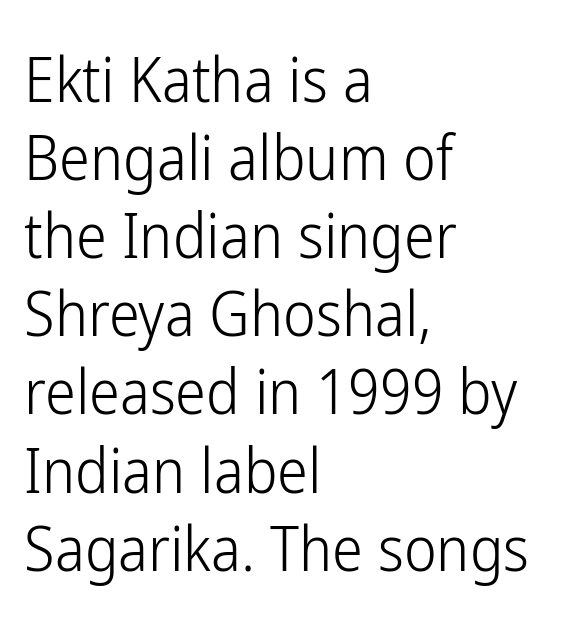
The space beneath each line is pristine and unruled. Baseline-to-baseline distance is the conventional proportion of letter height. The face looks like a standard text weight, possibly lighter. If you drew a line through each stem, it would be perfectly vertical. This sample is left-justified, so line endings fall wherever the words run out.
